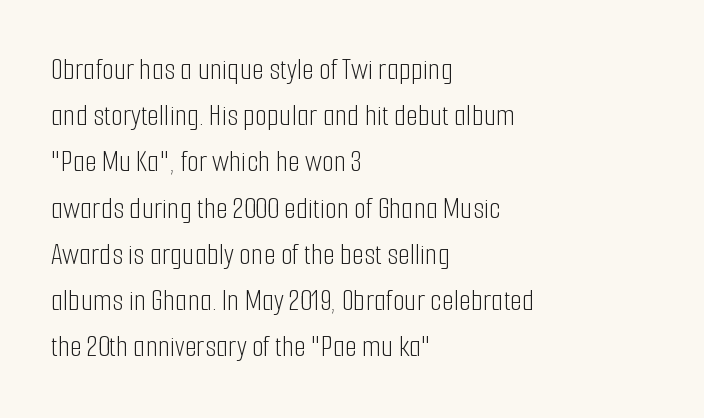
The image shows 31 px light, condensed sans-serif type, upright; set left-aligned, normal line spacing (1.49x), normal letter spacing, not underlined; low stroke contrast and a medium x-height.
